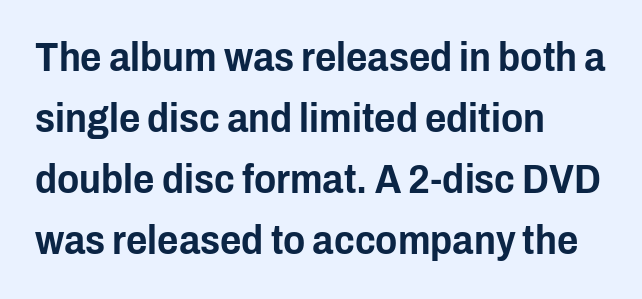
The image shows 41 px condensed sans-serif type, upright; set left-aligned, normal line spacing (1.49x), normal letter spacing, not underlined; low stroke contrast and a medium x-height.
